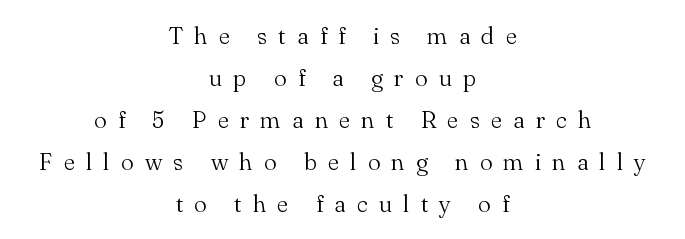
{"italic": "no", "bold": "no", "underline": "no", "align": "center", "line_spacing_ratio": 1.75, "letter_spacing": "wide", "letter_spacing_em": 0.47, "glyph_px": 24}
